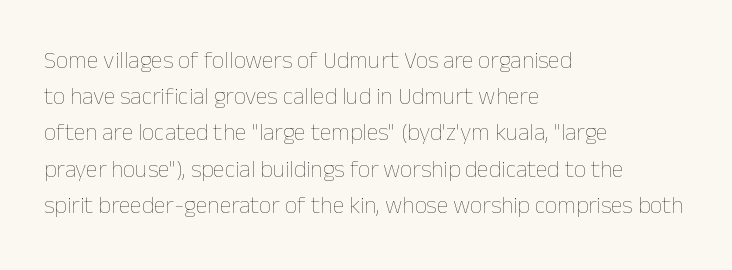
The image shows 24 px text type, upright; set left-aligned, normal line spacing (1.51x), normal letter spacing, not underlined.
